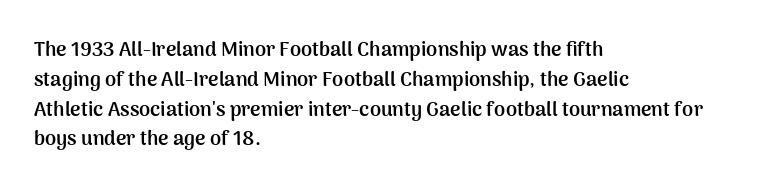
Summary of weight: heavy, a full bold. This sample is left-justified, so line endings fall wherever the words run out. The type sits square on the baseline with zero lean. The lines sit at an ordinary, default distance from one another. A bare baseline throughout the passage. This sample uses plain, unmodified letter spacing.
